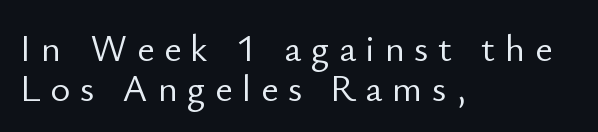
Q: Is the text bold? A: No.
Q: Is the text italic (slanted)? A: No, it is upright.
Q: Is the typeface a serif or a sans-serif typeface? A: Sans-serif.
Q: Is the text underlined? A: No.
Q: How is the paragraph aligned? A: Left-aligned.
Q: Is the spacing between letters normal or unusually wide? A: Unusually wide.
Q: Is the spacing between lines tight, normal or loose? A: Tight.
Q: Width (condensed, normal, or wide)? A: Normal.
Q: Stroke contrast? A: Low.
Q: x-height? A: Small.
Q: Monospaced? A: No.
